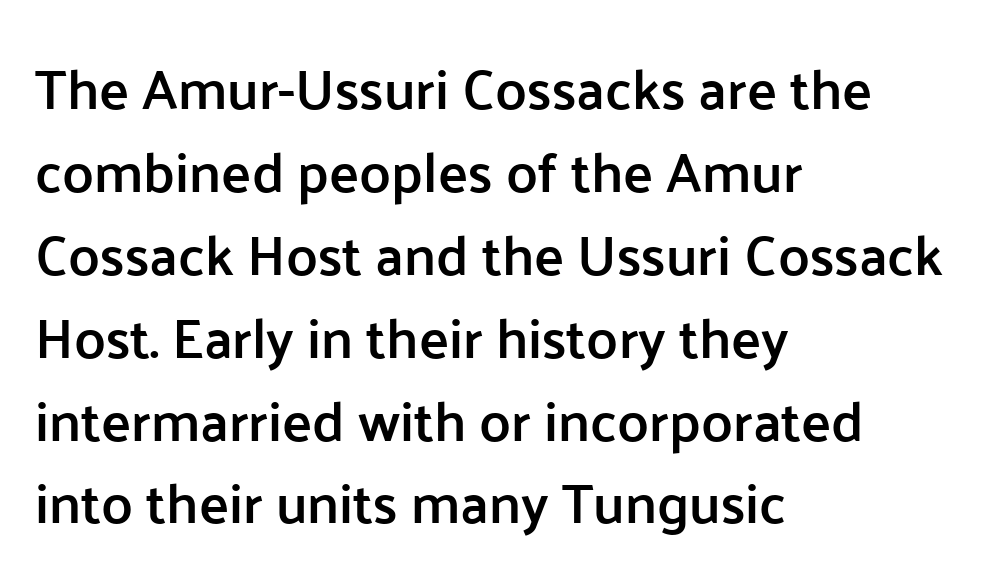
Q: Is the text bold? A: Semi-bold.
Q: Is the text italic (slanted)? A: No, it is upright.
Q: Is the typeface a serif or a sans-serif typeface? A: Sans-serif.
Q: Is the text underlined? A: No.
Q: How is the paragraph aligned? A: Left-aligned.
Q: Is the spacing between letters normal or unusually wide? A: Normal.
Q: Is the spacing between lines tight, normal or loose? A: Normal.
Q: Width (condensed, normal, or wide)? A: Normal.
Q: Stroke contrast? A: Low.
Q: x-height? A: Medium.
Q: Monospaced? A: No.
